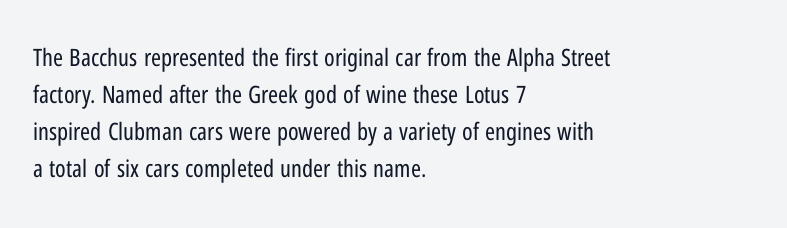
The image shows 24 px text type, upright; set left-aligned, normal line spacing (1.54x), normal letter spacing, not underlined.
